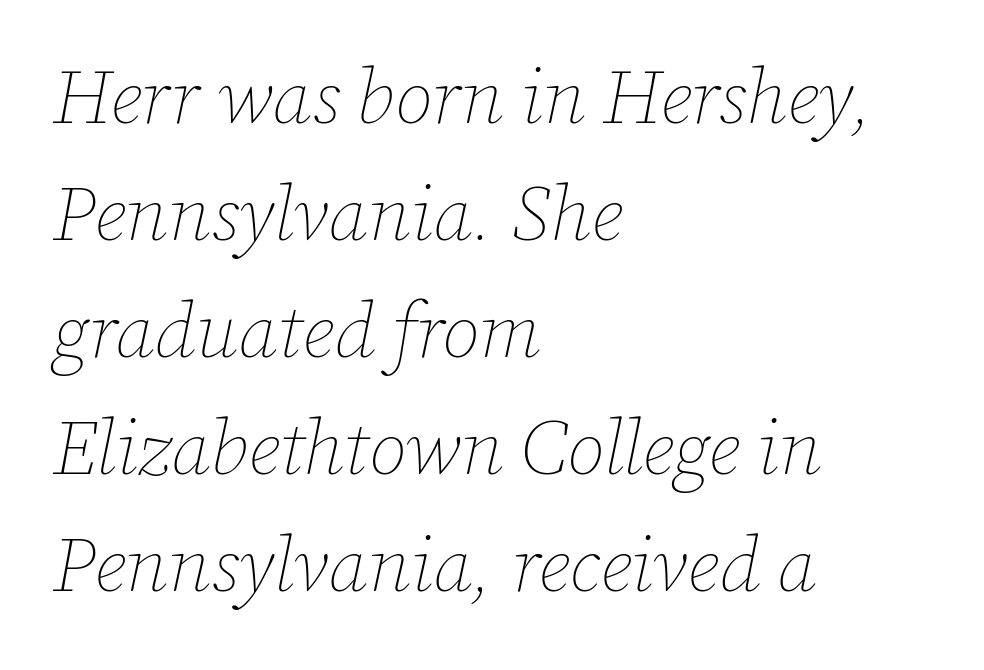
Q: Is the text bold? A: No.
Q: Is the text italic (slanted)? A: Yes, it leans right by about 12 degrees.
Q: Is the text underlined? A: No.
Q: How is the paragraph aligned? A: Left-aligned.
Q: Is the spacing between letters normal or unusually wide? A: Normal.
Q: Is the spacing between lines tight, normal or loose? A: Normal.
Q: Width (condensed, normal, or wide)? A: Normal.
Q: Stroke contrast? A: Low.
Q: x-height? A: Medium.
Q: Monospaced? A: No.
